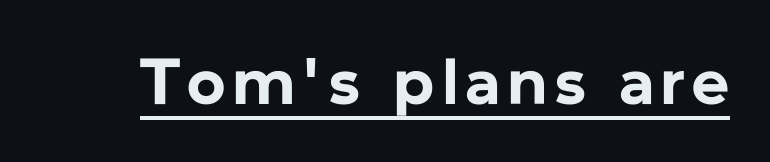
Posture: straight, roman, zero tilt. Serifs: no, the terminals of the letterforms are clean. Here the designer chose a conventional face with non-uniform glyph widths. This sample carries an underscore along the baseline area. Typesetter's note: full bold, strokes at maximum text heaviness.
